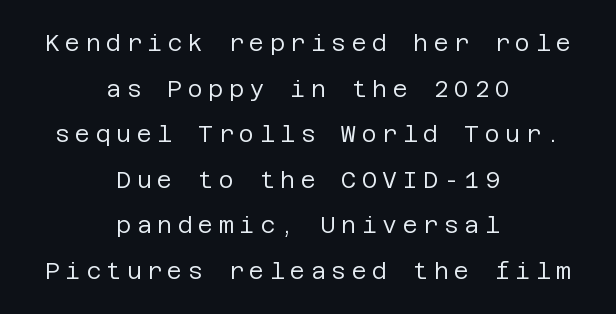
The specimen reads as upright at a glance. Quick note: interline space is abundant. Compared with typical body copy, the letter spacing here is much looser. Decoration check: the copy has no underline.
